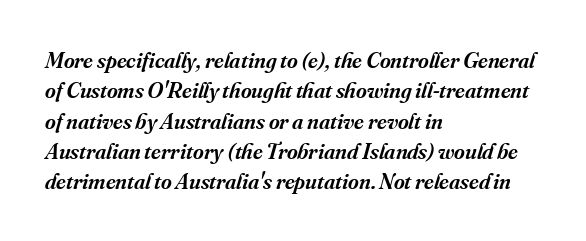
{"italic": "yes", "lean": "right", "slant_degrees": 16, "bold": "semi", "underline": "no", "align": "left", "line_spacing": "normal", "line_spacing_ratio": 1.32, "letter_spacing": "normal", "letter_spacing_em": 0.0, "glyph_px": 23}
